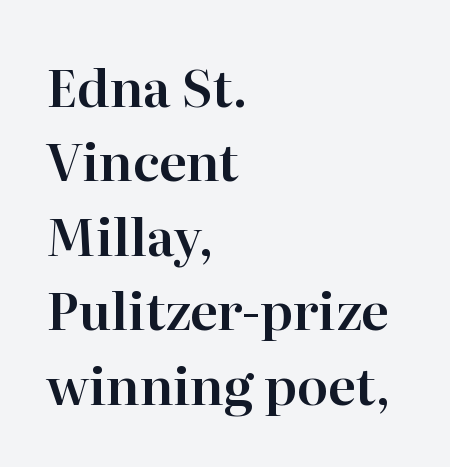
{"serif": "yes", "italic": "no", "width": "normal", "stroke_contrast": "high", "x_height": "medium", "monospaced": "no", "underline": "no", "align": "left", "line_spacing": "normal", "line_spacing_ratio": 1.46, "letter_spacing": "normal", "letter_spacing_em": 0.0, "glyph_px": 51}
